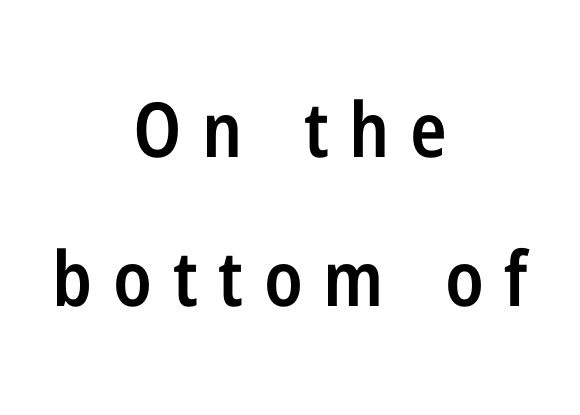
Q: Is the text bold? A: Semi-bold.
Q: Is the text italic (slanted)? A: No, it is upright.
Q: Is the typeface a serif or a sans-serif typeface? A: Sans-serif.
Q: Is the text underlined? A: No.
Q: How is the paragraph aligned? A: Centered.
Q: Is the spacing between letters normal or unusually wide? A: Unusually wide.
Q: Is the spacing between lines tight, normal or loose? A: Loose.
Q: Width (condensed, normal, or wide)? A: Condensed.
Q: Stroke contrast? A: Low.
Q: x-height? A: Medium.
Q: Monospaced? A: No.
